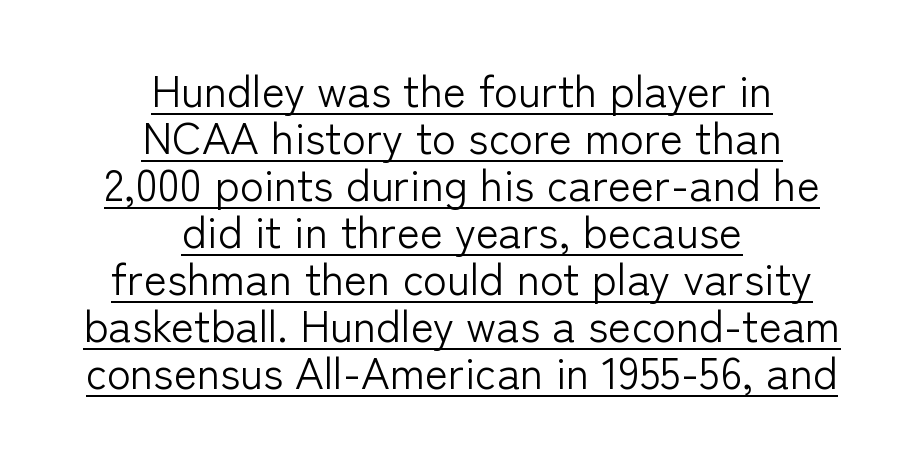
{"serif": "no", "italic": "no", "bold": "no", "weight": "light", "width": "normal", "stroke_contrast": "low", "x_height": "medium", "monospaced": "no", "underline": "yes", "align": "center", "line_spacing": "tight", "line_spacing_ratio": 1.07, "letter_spacing": "normal", "letter_spacing_em": 0.0, "glyph_px": 44}
